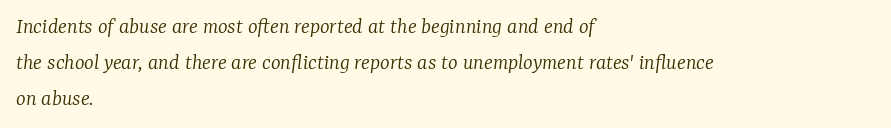
{"italic": "yes", "lean": "right", "slant_degrees": 7, "bold": "no", "underline": "no", "align": "left", "line_spacing": "normal", "line_spacing_ratio": 1.56, "letter_spacing": "normal", "letter_spacing_em": 0.0, "glyph_px": 23}
